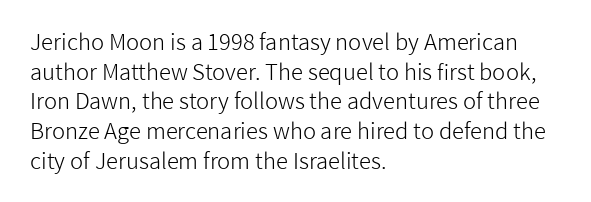
{"italic": "no", "bold": "no", "underline": "no", "align": "left", "line_spacing": "normal", "line_spacing_ratio": 1.35, "letter_spacing": "normal", "letter_spacing_em": 0.0, "glyph_px": 22}
